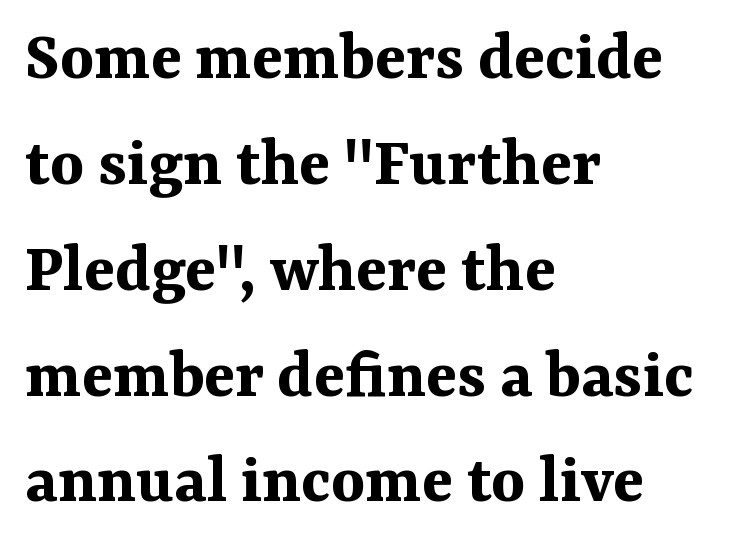
Posture: upright roman. Lines of text with bare space underneath. Note: serifs present on the glyphs. Caption: multi-line text, flush left, ragged right. Here the designer chose a conventional face with non-uniform glyph widths.
